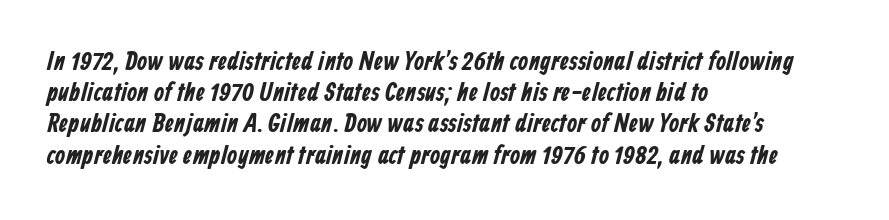
The image shows 26 px text type; set left-aligned, line spacing 1.2x, normal letter spacing, not underlined.
